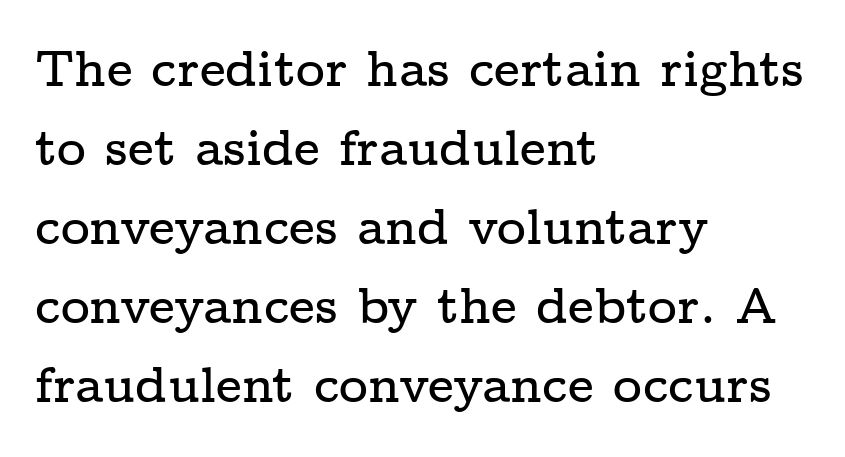
The image shows 50 px wide serif type, upright; set left-aligned, normal line spacing (1.58x), normal letter spacing, not underlined; low stroke contrast and a medium x-height.
